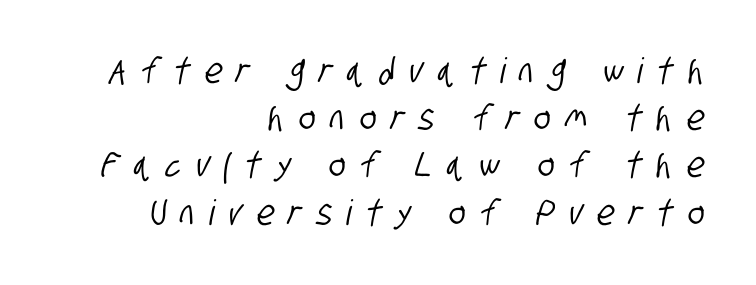
The text block is weighted toward the right margin, trailing off unevenly leftward. Reading down the column, the eye jumps a familiar distance to each next line. Decoration check: the copy has no underline. Characters follow at a spacing far wider than the type designer built in.
